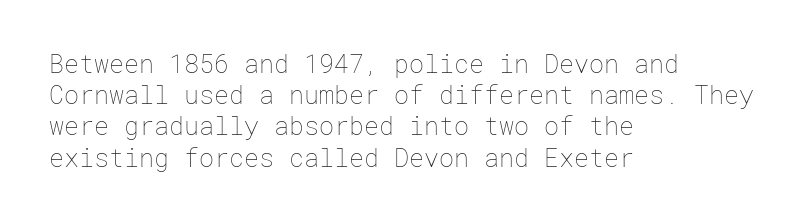
The image shows 25 px text type, upright; set left-aligned, normal line spacing (1.25x), normal letter spacing, not underlined.
